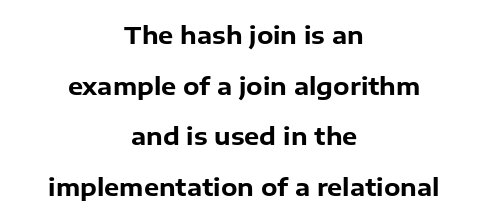
Q: Is the text bold? A: Yes.
Q: Is the text italic (slanted)? A: No, it is upright.
Q: Is the text underlined? A: No.
Q: How is the paragraph aligned? A: Centered.
Q: Is the spacing between letters normal or unusually wide? A: Normal.
Q: Is the spacing between lines tight, normal or loose? A: Loose.
